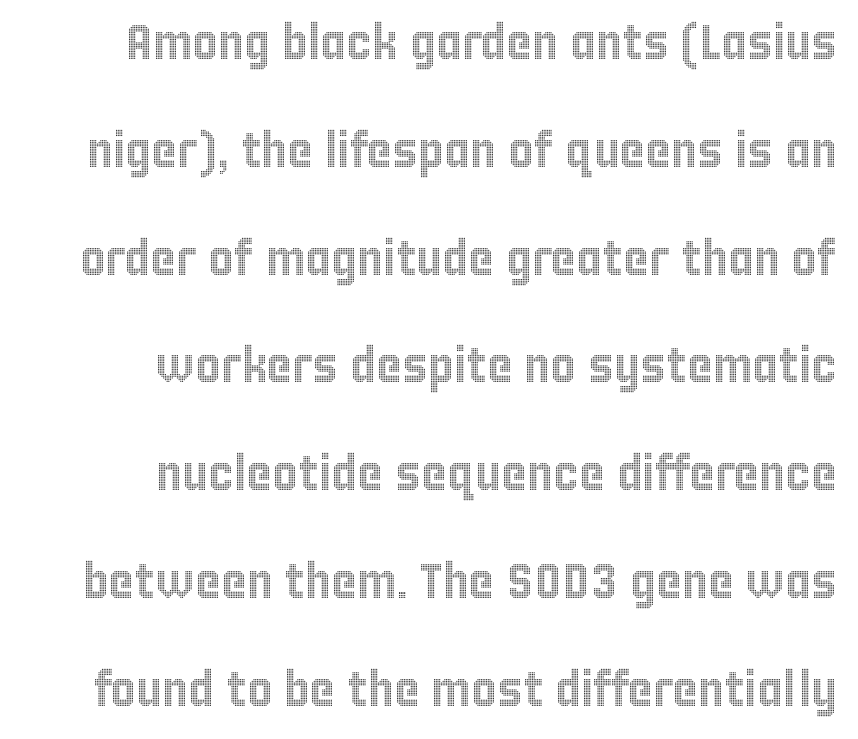
How are the letters spaced? Ordinarily, with no added tracking. Airy leading. Right-aligned paragraph, ragged on the left. The glyphs are unaccompanied by any horizontal stroke below them. Looks like regular typesetting: each glyph gets only the width it needs.
